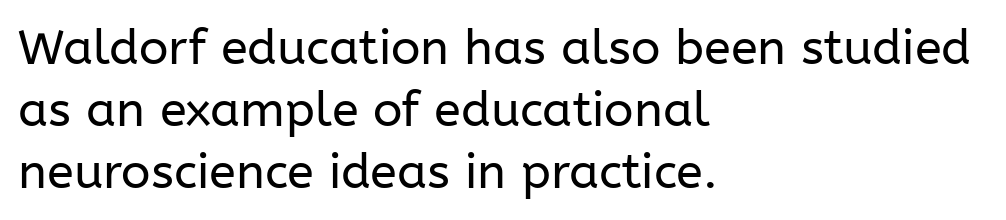
Q: Is the text bold? A: No.
Q: Is the text italic (slanted)? A: No, it is upright.
Q: Is the typeface a serif or a sans-serif typeface? A: Sans-serif.
Q: Is the text underlined? A: No.
Q: How is the paragraph aligned? A: Left-aligned.
Q: Is the spacing between letters normal or unusually wide? A: Normal.
Q: Is the spacing between lines tight, normal or loose? A: Normal.
Q: Width (condensed, normal, or wide)? A: Normal.
Q: Stroke contrast? A: Low.
Q: x-height? A: Medium.
Q: Monospaced? A: No.
